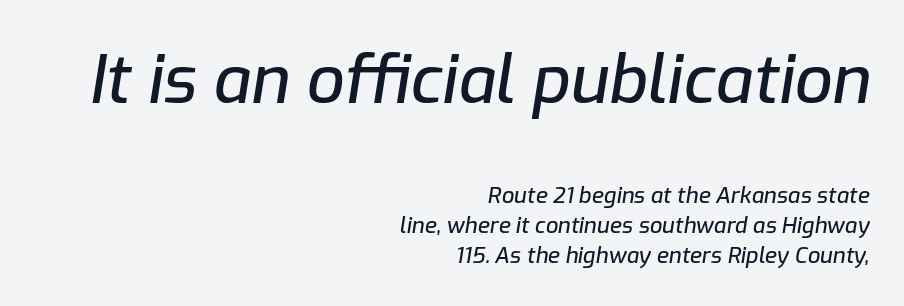
The image shows 67 px text type, italic (leaning right); set right-aligned, normal line spacing (1.36x), normal letter spacing, not underlined; the first (top) block is 3.05x larger; low stroke contrast and a medium x-height.
